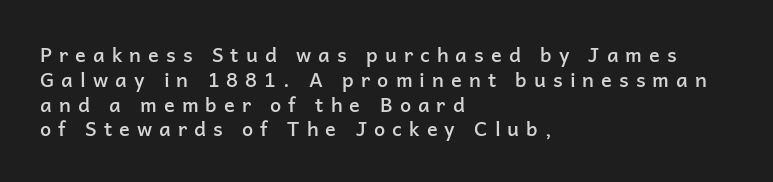
Horizontal alignment here is leftward, the default for most running prose. Words float on clear page, feet unadorned. Does the lettering tilt? It doesn't — this is upright. The characters look somewhat weighty, a semibold short of true bold. The rendering inserts visible extra space after every character.
